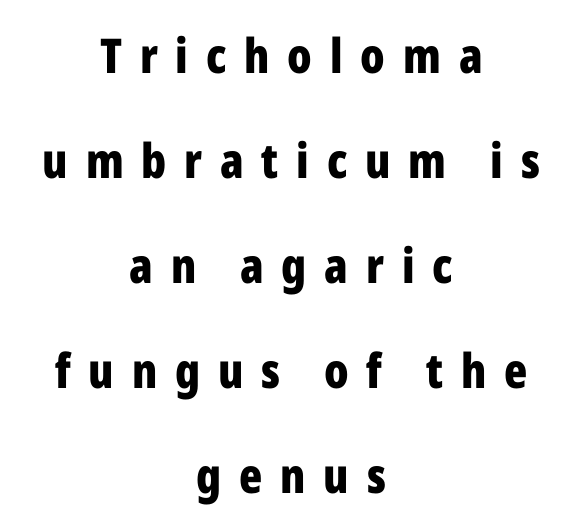
{"serif": "no", "italic": "no", "bold": "yes", "weight": "bold", "width": "condensed", "stroke_contrast": "low", "x_height": "medium", "monospaced": "no", "underline": "no", "align": "center", "line_spacing": "loose", "line_spacing_ratio": 2.19, "letter_spacing": "wide", "letter_spacing_em": 0.37, "glyph_px": 48}
